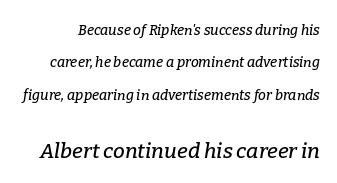
Letter spacing: default. The axis of the letterforms is tilted away from vertical. If you measured baseline to baseline, you'd find a long distance. The space beneath each line is pristine and unruled. Scale increases going downward across the two blocks.
